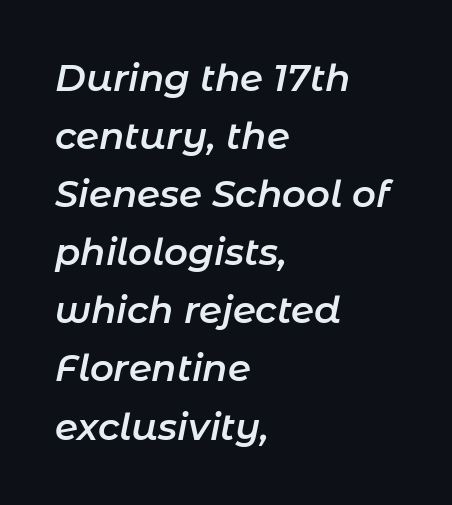
Decoration check: the copy has no underline. These lines are rendered in a variable-pitch font. A classic flush-left, rag-right setting is used for this passage. The typesetting leans somewhat heavy: a semibold. The space between consecutive lines is moderate.
